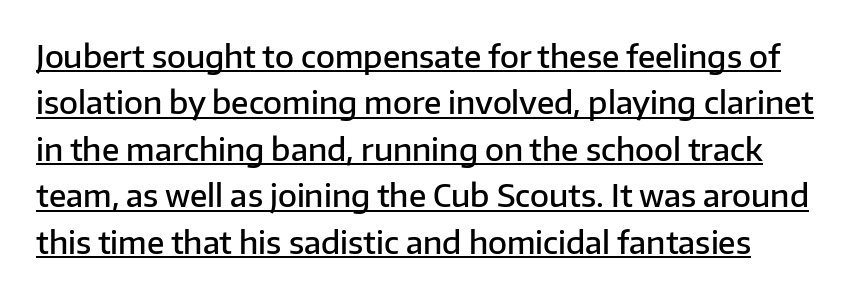
Vertical strokes here are truly vertical. Looks like regular typesetting: each glyph gets only the width it needs. Is the letter spacing exaggerated? No — it looks like the ordinary default. These characters rest on top of a visible drawn line. These lines sit exactly where default settings would place them. Bold? Not quite — semibold, heavier than regular but stopping short.
